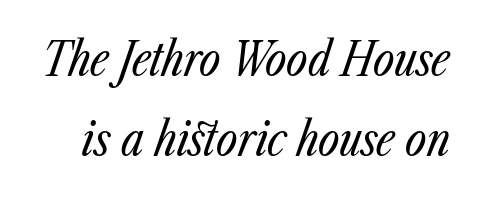
{"italic": "yes", "lean": "right", "slant_degrees": 23, "bold": "no", "weight": "regular", "width": "condensed", "stroke_contrast": "low", "x_height": "medium", "monospaced": "no", "underline": "no", "line_spacing_ratio": 1.74, "letter_spacing": "normal", "letter_spacing_em": 0.0, "glyph_px": 46}
